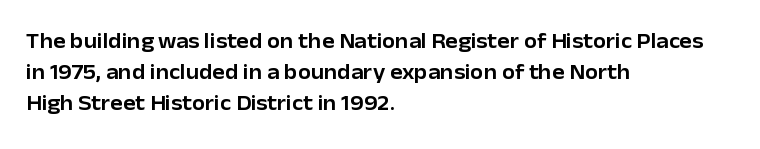
Q: Is the text italic (slanted)? A: No, it is upright.
Q: Is the text underlined? A: No.
Q: How is the paragraph aligned? A: Left-aligned.
Q: Is the spacing between letters normal or unusually wide? A: Normal.
Q: Is the spacing between lines tight, normal or loose? A: Normal.
